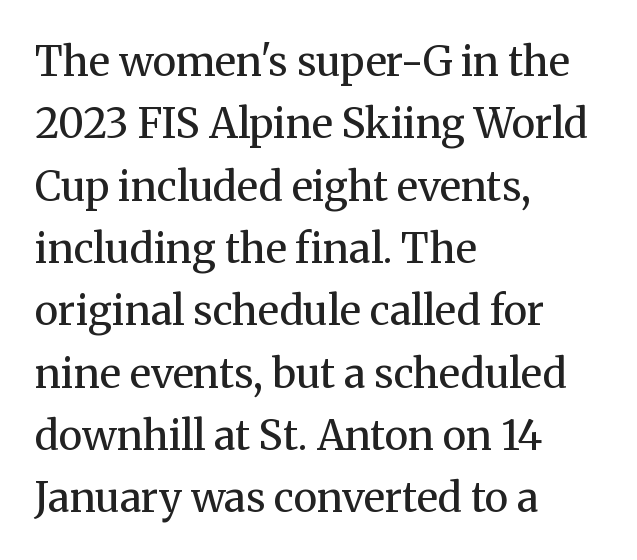
{"serif": "yes", "italic": "no", "bold": "no", "weight": "regular", "width": "normal", "stroke_contrast": "medium", "x_height": "medium", "monospaced": "no", "underline": "no", "align": "left", "line_spacing": "normal", "line_spacing_ratio": 1.52, "letter_spacing": "normal", "letter_spacing_em": 0.0, "glyph_px": 41}
